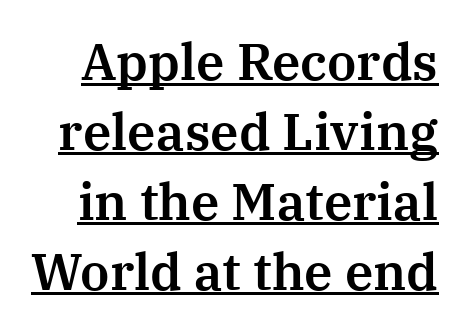
Q: Is the text italic (slanted)? A: No, it is upright.
Q: Is the typeface a serif or a sans-serif typeface? A: Serif.
Q: Is the text underlined? A: Yes.
Q: Is the spacing between letters normal or unusually wide? A: Normal.
Q: Is the spacing between lines tight, normal or loose? A: Normal.
Q: Width (condensed, normal, or wide)? A: Normal.
Q: Stroke contrast? A: Medium.
Q: x-height? A: Medium.
Q: Monospaced? A: No.
